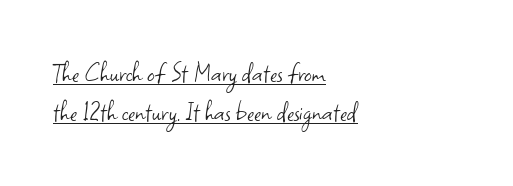
Q: Is the text bold? A: No.
Q: Is the text italic (slanted)? A: Yes.
Q: Is the typeface a serif or a sans-serif typeface? A: Sans-serif.
Q: Is the text underlined? A: Yes.
Q: How is the paragraph aligned? A: Left-aligned.
Q: Is the spacing between letters normal or unusually wide? A: Normal.
Q: Is the spacing between lines tight, normal or loose? A: Normal.
Q: Width (condensed, normal, or wide)? A: Normal.
Q: Stroke contrast? A: Low.
Q: x-height? A: Small.
Q: Monospaced? A: No.
